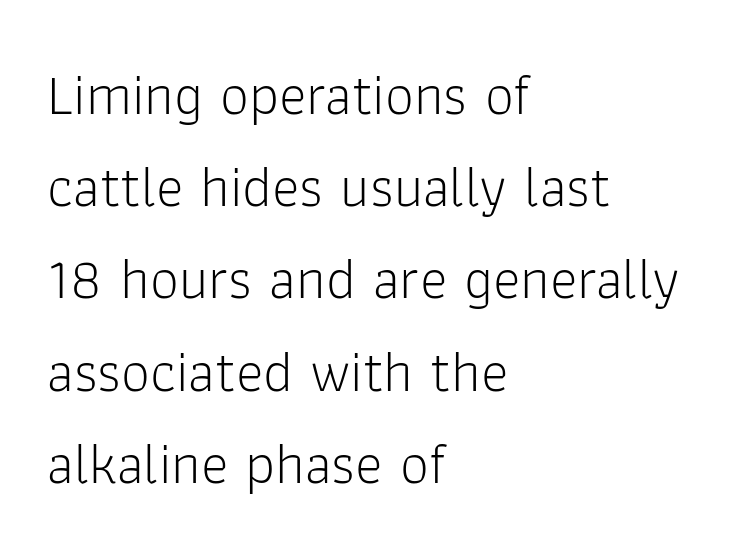
Spacing verdict: proportional, widths tailored to each character. Posture: upright roman. Vertically, the passage feels balanced, rows spaced as you'd expect. Grotesque or geometric, the face here clearly has no serifs. The strokes carry an ordinary text weight at most.
